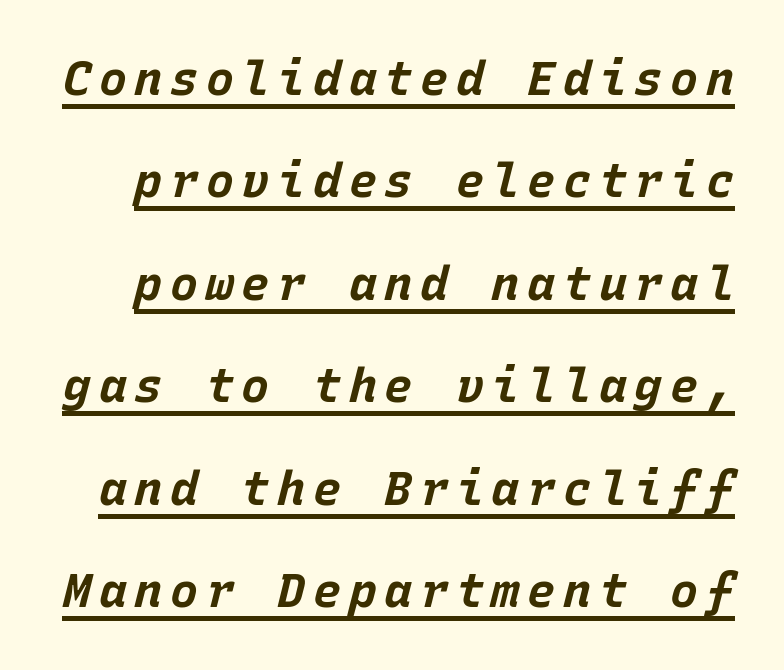
Q: Is the text bold? A: Yes.
Q: Is the text italic (slanted)? A: Yes, it leans right by about 15 degrees.
Q: Is the text underlined? A: Yes.
Q: Is the spacing between lines tight, normal or loose? A: Loose.
Q: Width (condensed, normal, or wide)? A: Normal.
Q: Stroke contrast? A: Low.
Q: x-height? A: Large.
Q: Monospaced? A: Yes.
